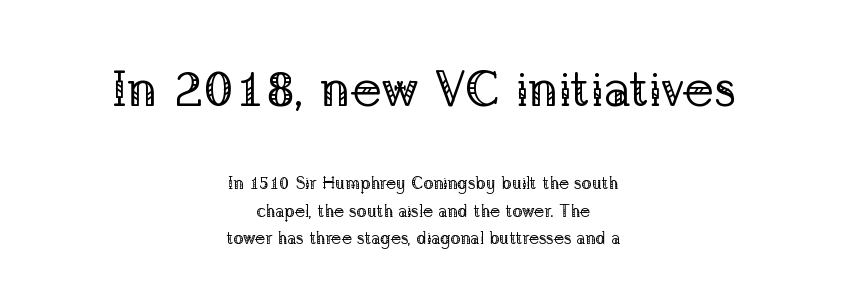
The image shows 51 px regular-weight serif type, upright; set centered, normal line spacing (1.62x), normal letter spacing, not underlined; the first (top) block is 3.0x larger; low stroke contrast and a medium x-height.
